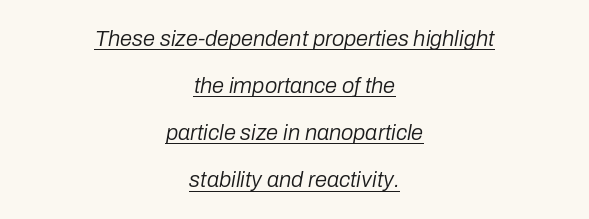
{"italic": "yes", "lean": "right", "slant_degrees": 10, "bold": "no", "underline": "yes", "align": "center", "line_spacing": "loose", "line_spacing_ratio": 2.14, "letter_spacing": "normal", "letter_spacing_em": 0.0, "glyph_px": 22}
